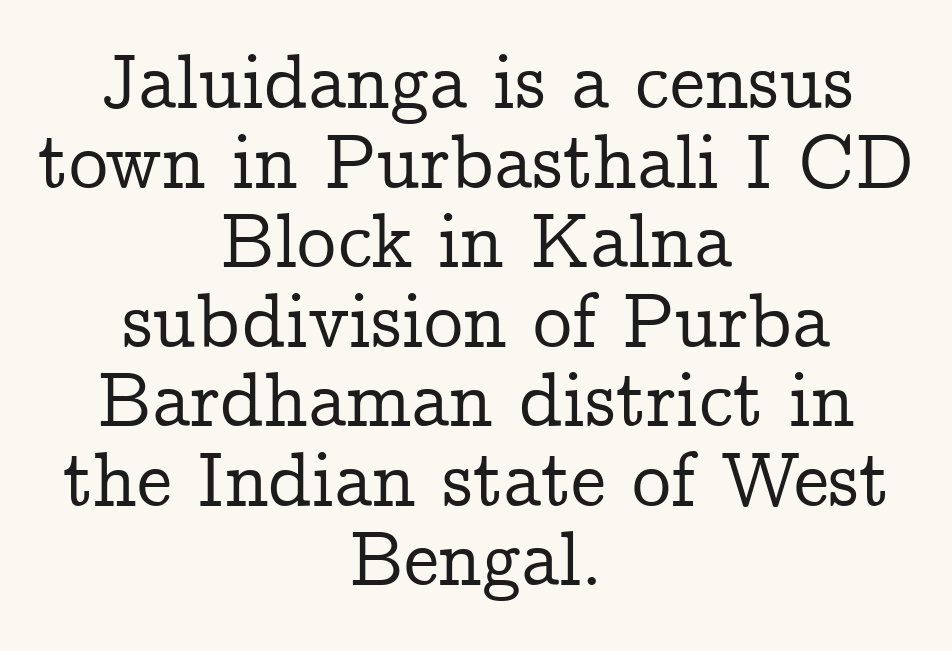
{"serif": "yes", "italic": "no", "width": "normal", "stroke_contrast": "low", "x_height": "medium", "monospaced": "no", "underline": "no", "align": "center", "line_spacing": "tight", "line_spacing_ratio": 1.02, "letter_spacing": "normal", "letter_spacing_em": 0.0, "glyph_px": 78}
